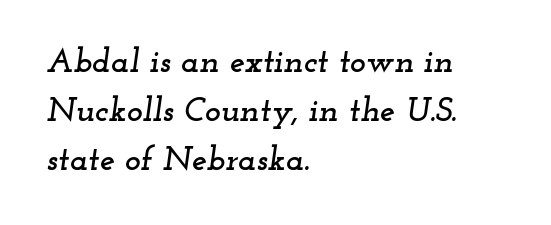
Q: Is the text italic (slanted)? A: Yes, it leans right by about 12 degrees.
Q: Is the typeface a serif or a sans-serif typeface? A: Serif.
Q: Is the text underlined? A: No.
Q: How is the paragraph aligned? A: Left-aligned.
Q: Is the spacing between letters normal or unusually wide? A: Normal.
Q: Is the spacing between lines tight, normal or loose? A: Normal.
Q: Width (condensed, normal, or wide)? A: Wide.
Q: Stroke contrast? A: Low.
Q: x-height? A: Small.
Q: Monospaced? A: No.
